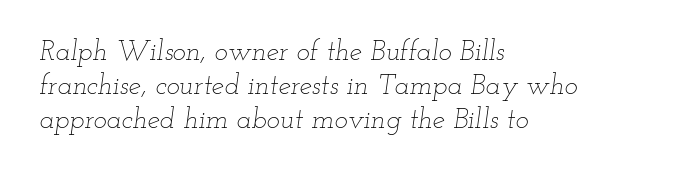
The passage shown is typed in a proportional face where columns would drift. Yep, that's italic — everything's leaning. Is the stroke heavy? The answer is a plain regular-or-lighter. All the whitespace from short lines collects on the right. You could call the tracking neutral — neither tight nor loose.
